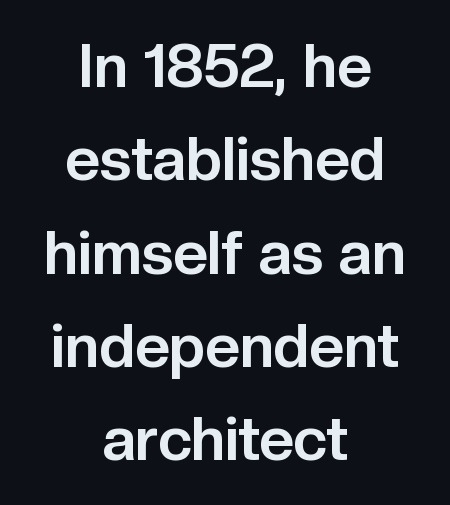
Reading down the block, each line starts at a different indent, mirrored at its end. Looks like regular typesetting: each glyph gets only the width it needs. When letters stand straight like this, we call the style roman or upright. Rows of type keep a routine distance in the vertical direction.
